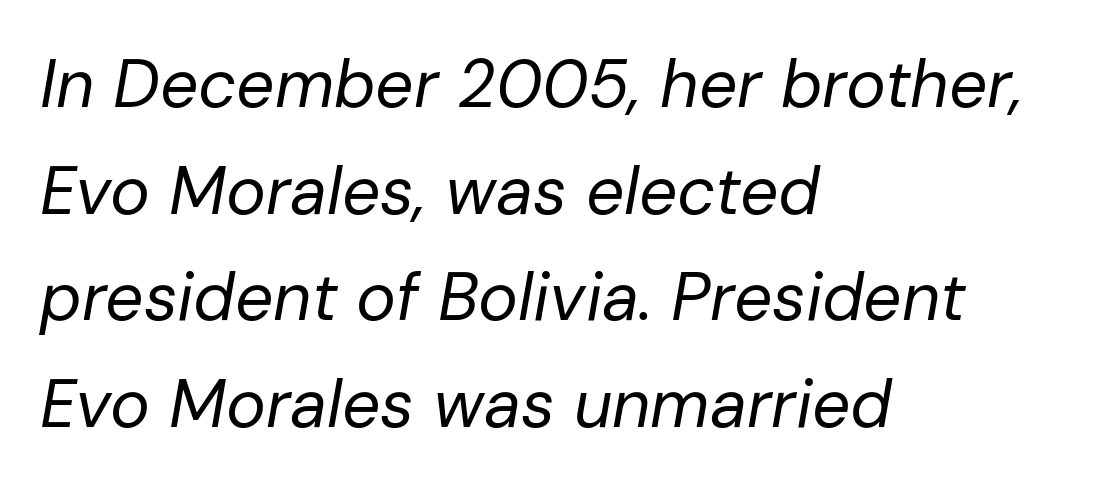
Q: Is the text bold? A: No.
Q: Is the text italic (slanted)? A: Yes, it leans right by about 10 degrees.
Q: Is the text underlined? A: No.
Q: How is the paragraph aligned? A: Left-aligned.
Q: Is the spacing between letters normal or unusually wide? A: Normal.
Q: Is the spacing between lines tight, normal or loose? A: Normal.
Q: Width (condensed, normal, or wide)? A: Normal.
Q: Stroke contrast? A: Low.
Q: x-height? A: Medium.
Q: Monospaced? A: No.
